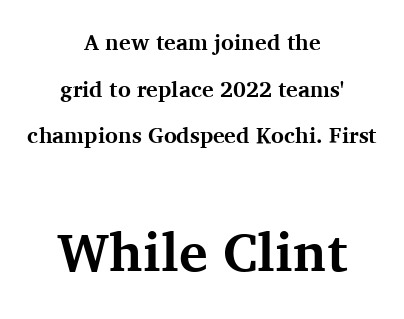
Successive baselines arrive slowly, with a big drop between each. On the weight axis this lands at bold, roughly 700. Posture: upright roman. Spacing between characters is what you'd get straight out of the box. A typesetter would call this proportional, since set widths differ per character.
